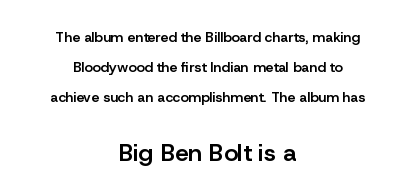
Q: Is the text bold? A: Semi-bold.
Q: Is the text italic (slanted)? A: No, it is upright.
Q: Is the text underlined? A: No.
Q: How is the paragraph aligned? A: Centered.
Q: Is the spacing between letters normal or unusually wide? A: Normal.
Q: Is the spacing between lines tight, normal or loose? A: Loose.
Q: Which block of text is set in a larger size, the first (top) or the second (bottom)? A: The second (bottom) one.
